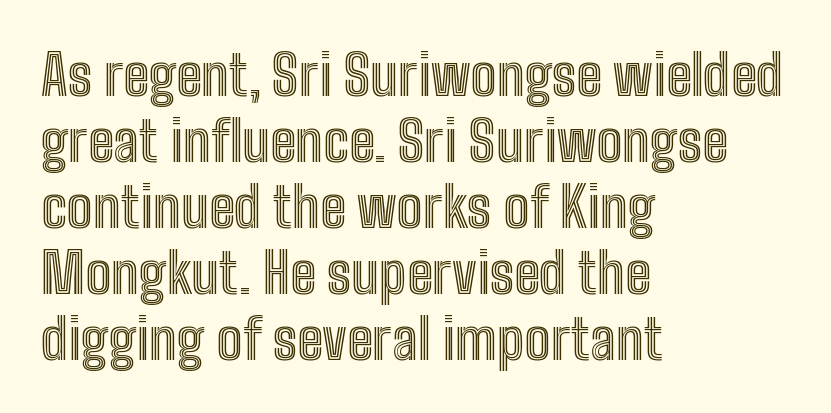
{"italic": "no", "width": "condensed", "x_height": "medium", "monospaced": "no", "underline": "no", "align": "left", "line_spacing_ratio": 1.2, "letter_spacing": "normal", "letter_spacing_em": 0.0, "glyph_px": 55}
